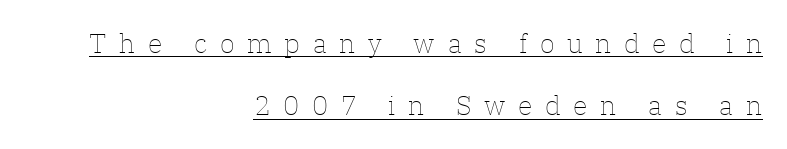
Caption: face not bold, strokes unweighted. Interline gaps are noticeably wide in this sample. The rendering anchors every line to the right-hand side. The rendered words wear a rule along their underside. Short note: letters widely spaced.
